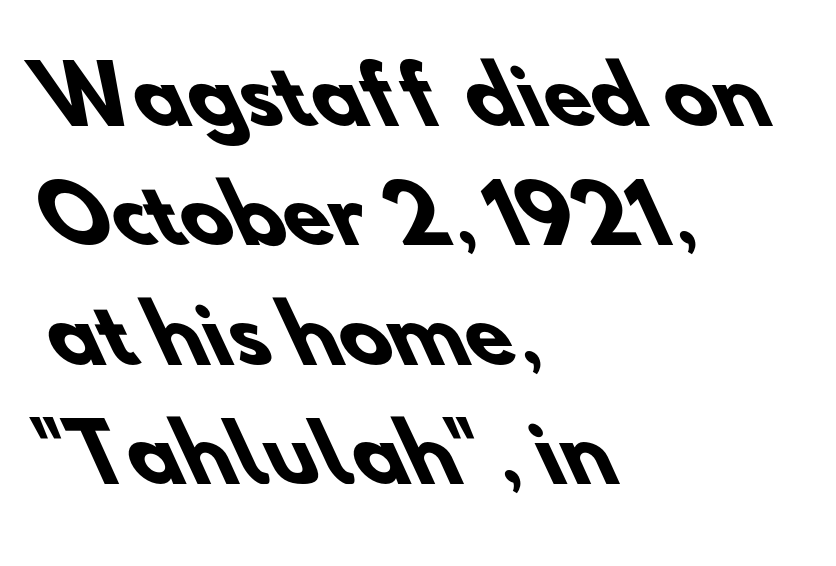
The letters carry no serifs — their stems end cleanly without finishing strokes. A typesetter would call this proportional, since set widths differ per character. Standard letterfit; no display-style spreading of the glyphs. Caption: multi-line text, flush left, ragged right.
